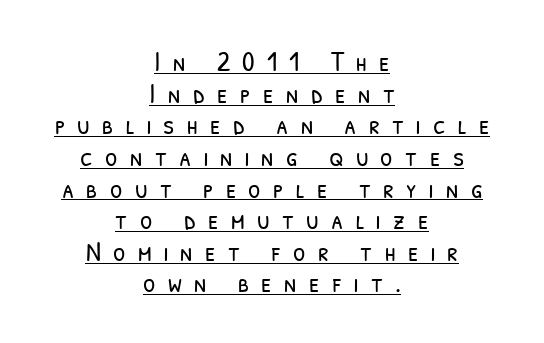
Q: Is the text bold? A: No.
Q: Is the typeface a serif or a sans-serif typeface? A: Sans-serif.
Q: Is the text underlined? A: Yes.
Q: How is the paragraph aligned? A: Centered.
Q: Is the spacing between letters normal or unusually wide? A: Unusually wide.
Q: Is the spacing between lines tight, normal or loose? A: Tight.
Q: Width (condensed, normal, or wide)? A: Condensed.
Q: Stroke contrast? A: Low.
Q: x-height? A: Medium.
Q: Monospaced? A: No.
